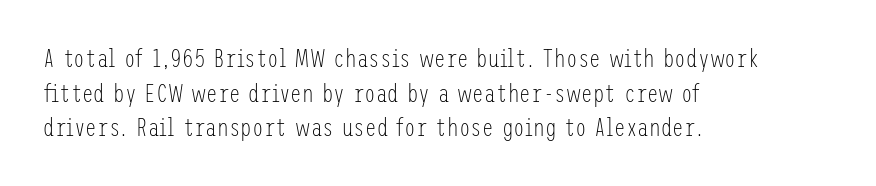
{"italic": "no", "bold": "no", "underline": "no", "align": "left", "line_spacing": "normal", "line_spacing_ratio": 1.33, "letter_spacing": "normal", "letter_spacing_em": 0.0, "glyph_px": 26}
